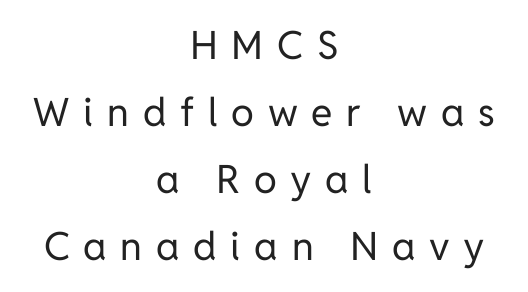
Regarding serifs, this sample does without them. Do the letters lean? They stand straight. If you folded the block vertically in half, each line would mirror itself in length. Short note: letters widely spaced. The weight tops out at a normal text grade. The area under the type is left untouched.
